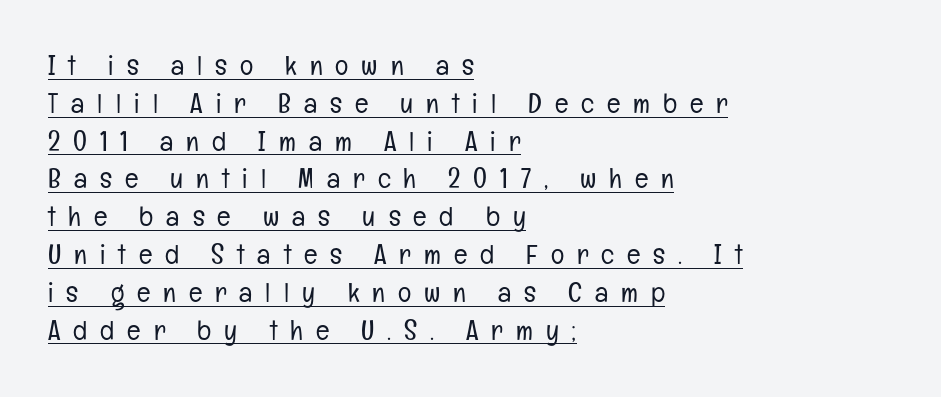
The image shows 28 px light, condensed sans-serif type, upright; set left-aligned, normal line spacing (1.35x), unusually wide letter spacing (+0.46 em), underlined; low stroke contrast and a medium x-height.
